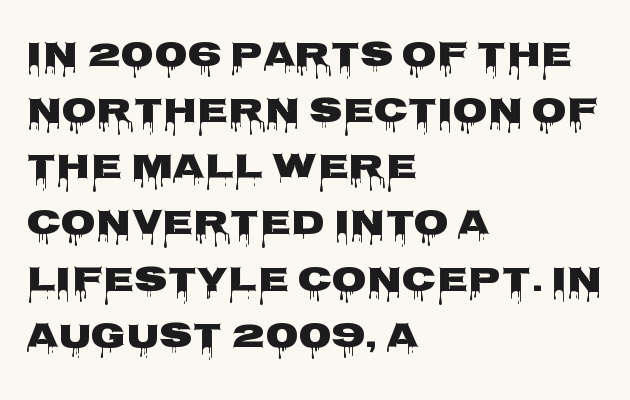
{"serif": "no", "italic": "no", "bold": "yes", "weight": "heavy", "width": "wide", "stroke_contrast": "low", "x_height": "large", "monospaced": "no", "underline": "no", "align": "left", "line_spacing": "normal", "line_spacing_ratio": 1.56, "letter_spacing": "normal", "letter_spacing_em": 0.0, "glyph_px": 36}
